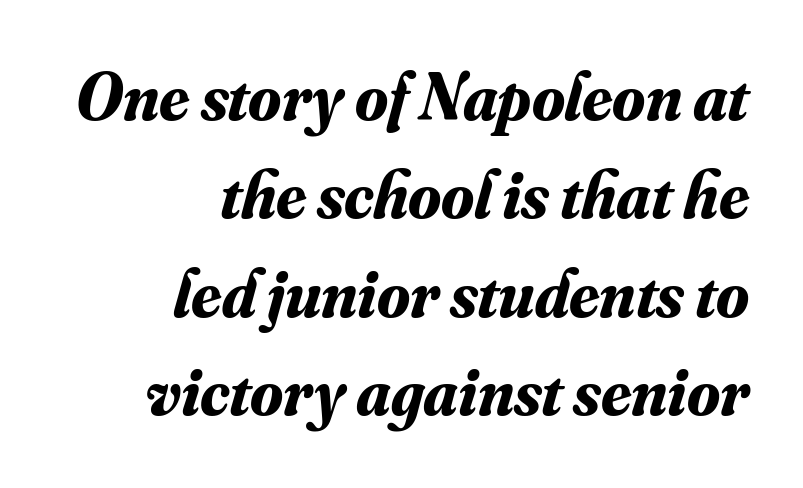
Underline: absent. Does the copy run flush right? Yes — the right margin is perfectly even. Honestly, the row spacing looks completely unremarkable. This sample uses an oblique cut, with every glyph tilted off the vertical.
